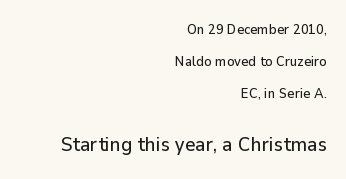
The image shows 20 px text type, upright; set right-aligned, loose line spacing (2.27x), normal letter spacing, not underlined; the second (bottom) block is 1.43x larger.
